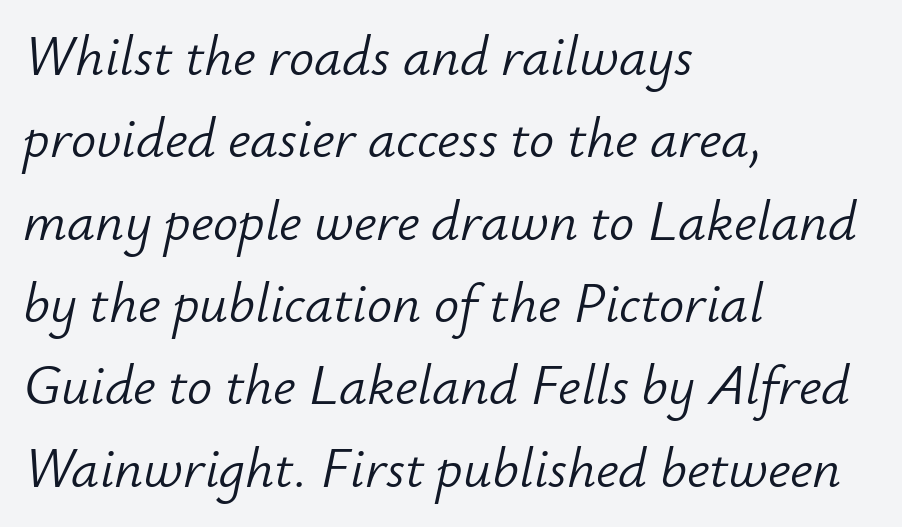
Q: Is the text bold? A: No.
Q: Is the text italic (slanted)? A: Yes, it leans right by about 12 degrees.
Q: Is the text underlined? A: No.
Q: How is the paragraph aligned? A: Left-aligned.
Q: Is the spacing between letters normal or unusually wide? A: Normal.
Q: Is the spacing between lines tight, normal or loose? A: Normal.
Q: Width (condensed, normal, or wide)? A: Normal.
Q: Stroke contrast? A: Low.
Q: x-height? A: Small.
Q: Monospaced? A: No.
